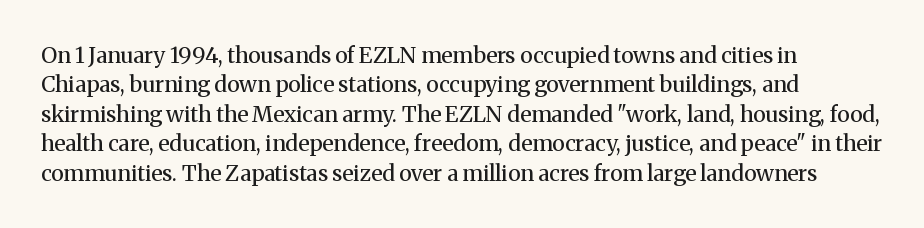
The image shows 22 px text type, upright; set left-aligned, normal line spacing (1.34x), normal letter spacing, not underlined.
